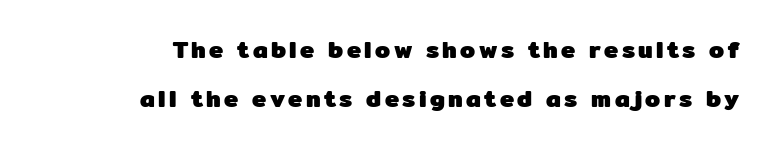
{"italic": "no", "bold": "yes", "underline": "no", "align": "right", "line_spacing": "loose", "line_spacing_ratio": 2.06, "glyph_px": 24}
